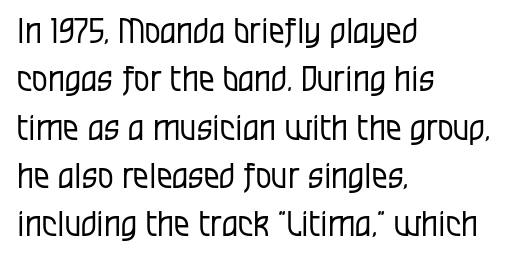
{"serif": "no", "italic": "no", "bold": "no", "weight": "regular", "width": "condensed", "stroke_contrast": "low", "x_height": "large", "monospaced": "no", "underline": "no", "align": "left", "line_spacing": "normal", "line_spacing_ratio": 1.38, "letter_spacing": "normal", "letter_spacing_em": 0.0, "glyph_px": 35}
